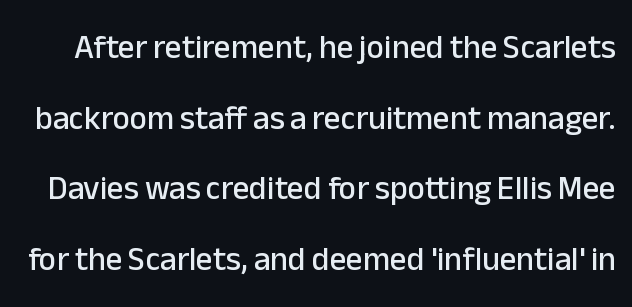
Vertically, the passage feels expansive, rows floating well apart. Observe the ordinary spacing: letters are neighbours, not strangers. Proportional: the letters do not fall into vertical columns. Serifs: no, the terminals of the letterforms are clean.
